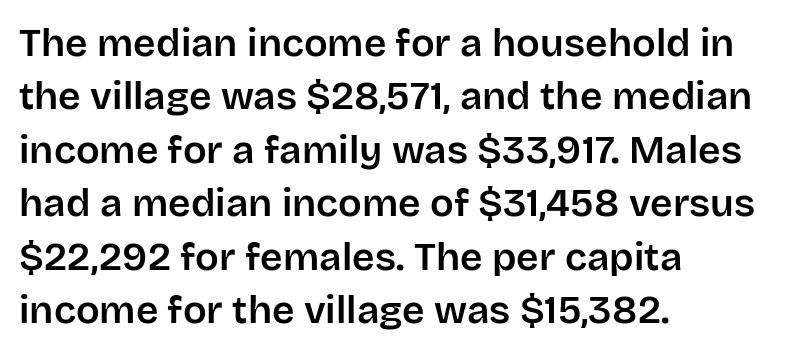
{"serif": "no", "italic": "no", "width": "normal", "stroke_contrast": "low", "x_height": "large", "monospaced": "no", "underline": "no", "align": "left", "line_spacing": "normal", "line_spacing_ratio": 1.37, "letter_spacing": "normal", "letter_spacing_em": 0.0, "glyph_px": 39}
